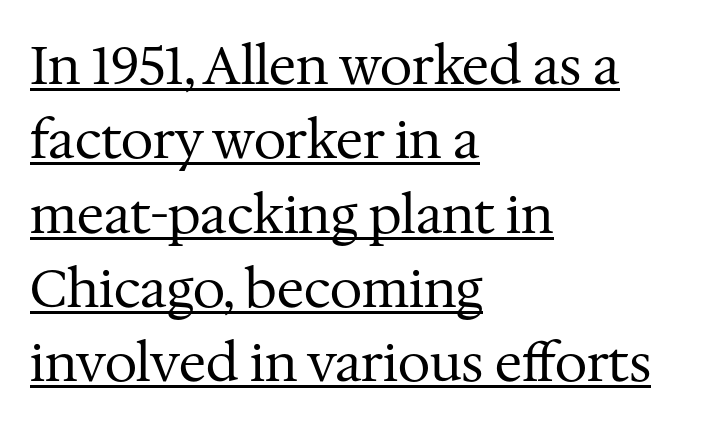
The image shows 52 px regular-weight serif type, upright; set left-aligned, normal line spacing (1.43x), normal letter spacing, underlined; medium stroke contrast and a medium x-height.
